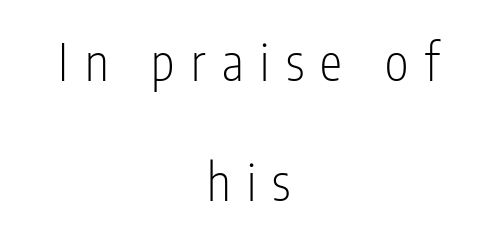
Q: Is the text bold? A: No.
Q: Is the text italic (slanted)? A: No, it is upright.
Q: Is the typeface a serif or a sans-serif typeface? A: Sans-serif.
Q: Is the text underlined? A: No.
Q: How is the paragraph aligned? A: Centered.
Q: Is the spacing between letters normal or unusually wide? A: Unusually wide.
Q: Is the spacing between lines tight, normal or loose? A: Loose.
Q: Width (condensed, normal, or wide)? A: Condensed.
Q: Stroke contrast? A: Low.
Q: x-height? A: Medium.
Q: Monospaced? A: No.
